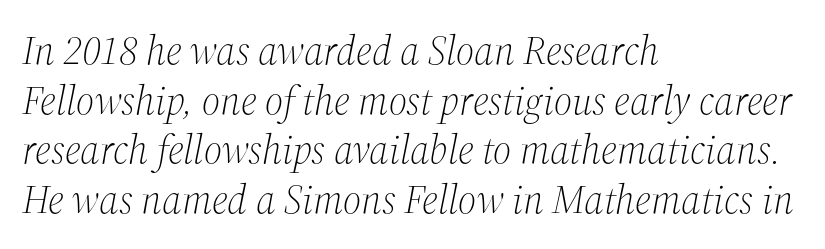
{"serif": "yes", "italic": "yes", "lean": "right", "slant_degrees": 12, "bold": "no", "weight": "light", "width": "normal", "stroke_contrast": "medium", "x_height": "medium", "monospaced": "no", "underline": "no", "align": "left", "line_spacing_ratio": 1.24, "letter_spacing": "normal", "letter_spacing_em": 0.0, "glyph_px": 40}
